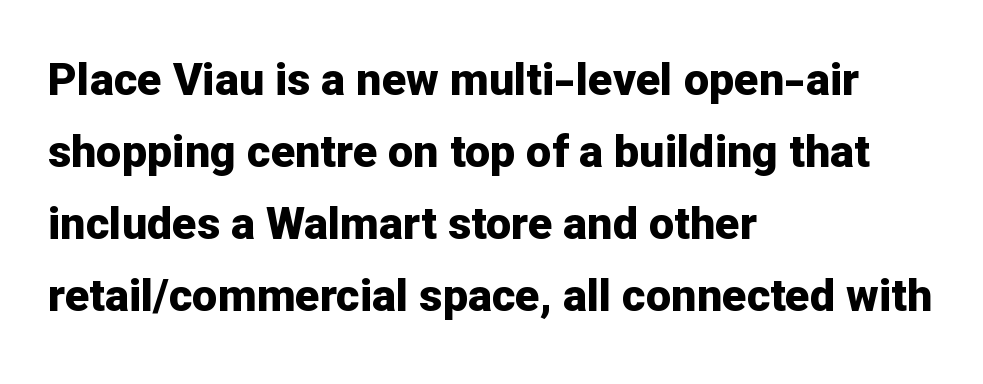
A sans-serif font was chosen for this passage. Underline: absent. Do the characters align in a grid? No, the font is proportional. Upright lettering throughout.
